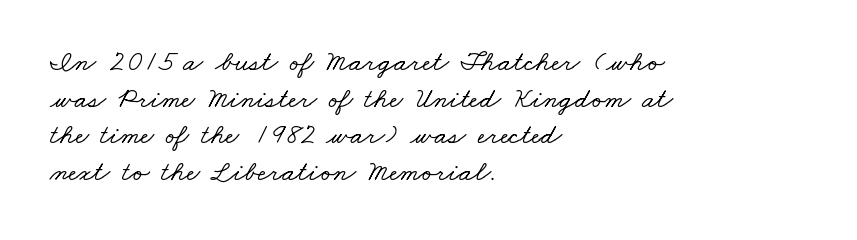
The image shows 29 px wide serif type; set left-aligned, normal line spacing (1.26x), normal letter spacing, not underlined; low stroke contrast and a small x-height.
